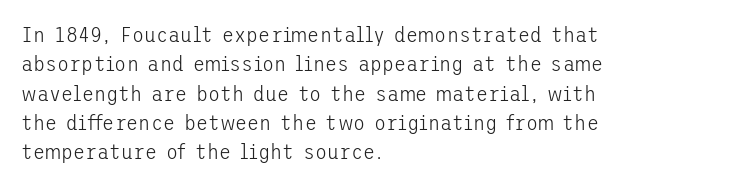
{"italic": "no", "bold": "no", "underline": "no", "align": "left", "line_spacing": "normal", "line_spacing_ratio": 1.33, "letter_spacing": "normal", "letter_spacing_em": 0.0, "glyph_px": 22}
